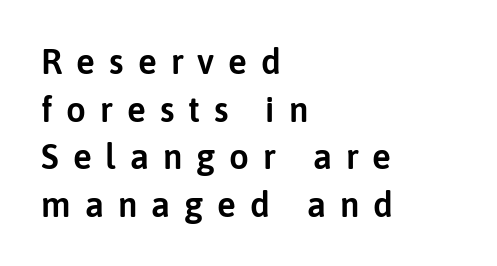
Q: Is the text italic (slanted)? A: No, it is upright.
Q: Is the typeface a serif or a sans-serif typeface? A: Sans-serif.
Q: Is the text underlined? A: No.
Q: How is the paragraph aligned? A: Left-aligned.
Q: Is the spacing between letters normal or unusually wide? A: Unusually wide.
Q: Is the spacing between lines tight, normal or loose? A: Normal.
Q: Width (condensed, normal, or wide)? A: Normal.
Q: Stroke contrast? A: Low.
Q: x-height? A: Medium.
Q: Monospaced? A: No.
